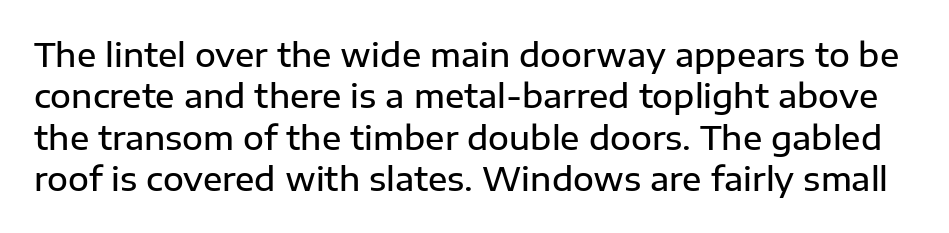
The image shows 32 px semibold sans-serif type, upright; set normal line spacing (1.29x), normal letter spacing, not underlined; low stroke contrast and a medium x-height.
